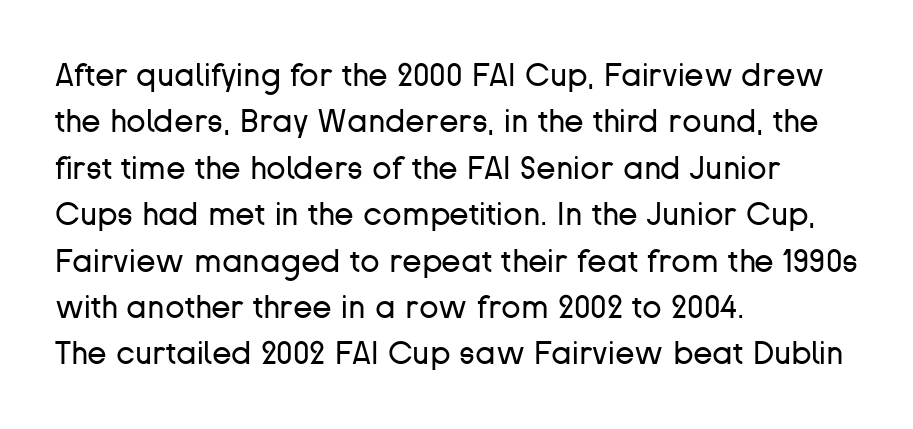
A student would call this left alignment; a typographer would say flush left, rag right. Lines of text with bare space underneath. The strokes are not fattened; the text isn't bold. Does extra space separate the letters? No, they use regular spacing. Does the lettering tilt? It doesn't — this is upright. The vertical gap from one line to the next is medium.
